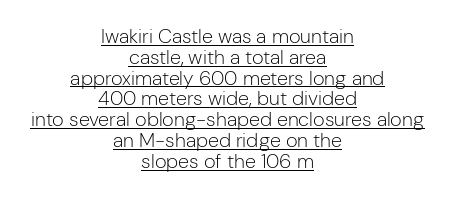
Q: Is the text bold? A: No.
Q: Is the text italic (slanted)? A: No, it is upright.
Q: Is the text underlined? A: Yes.
Q: How is the paragraph aligned? A: Centered.
Q: Is the spacing between letters normal or unusually wide? A: Normal.
Q: Is the spacing between lines tight, normal or loose? A: Tight.
